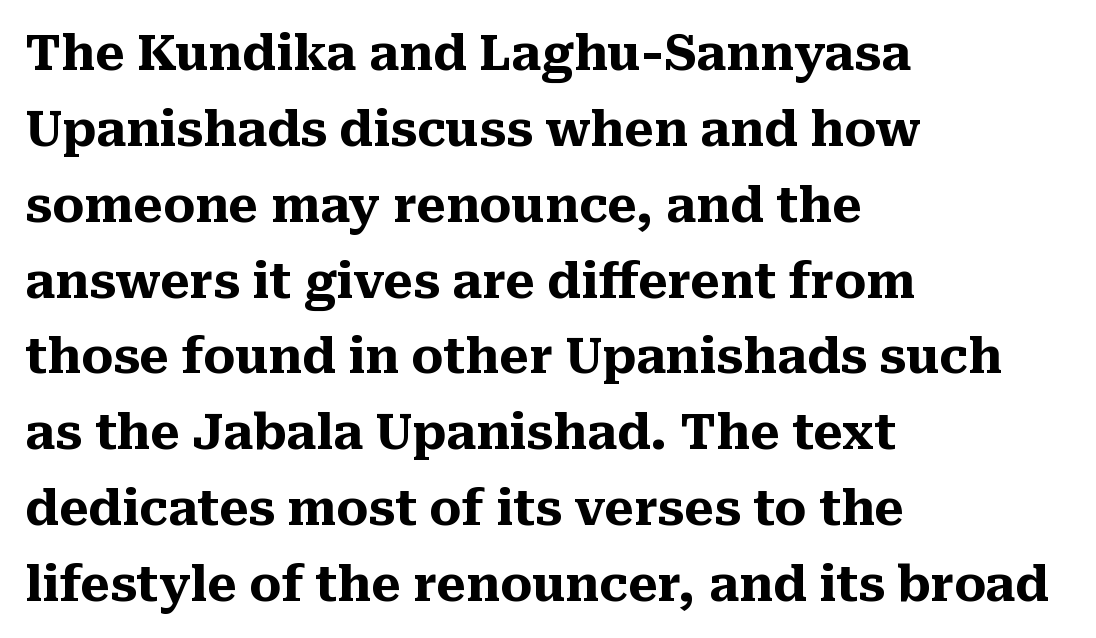
Is this a fixed-width face? No — the glyphs have proportional, varying widths. What kind of face is this? One with serifs. The rendering keeps characters at their native spacing. A roman cut, with each character standing at attention. Anything drawn beneath the words? Only blank space. Strong, thick strokes mark this as bold type.
